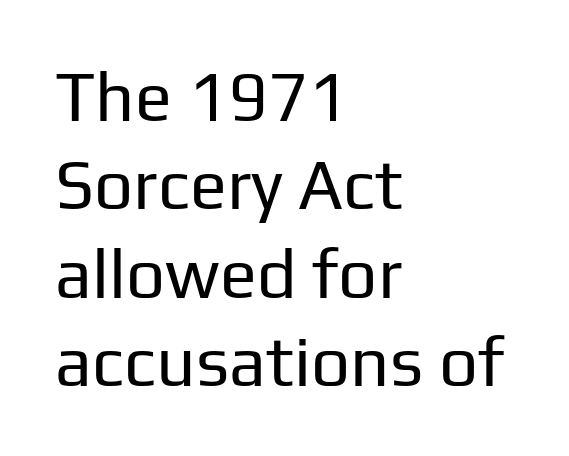
The image shows 69 px regular-weight sans-serif type, upright; set left-aligned, normal line spacing (1.28x), normal letter spacing, not underlined; low stroke contrast and a medium x-height.
